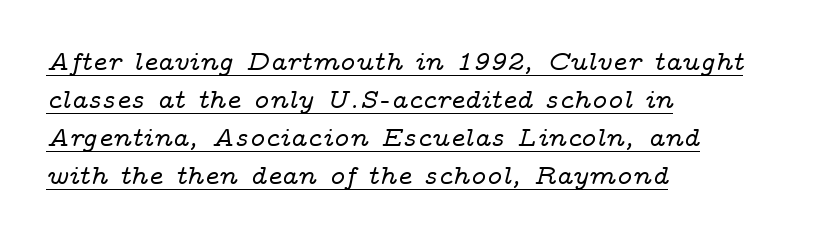
The image shows 28 px wide serif type, italic (leaning right); set left-aligned, normal line spacing (1.36x), normal letter spacing, underlined; low stroke contrast and a medium x-height.
